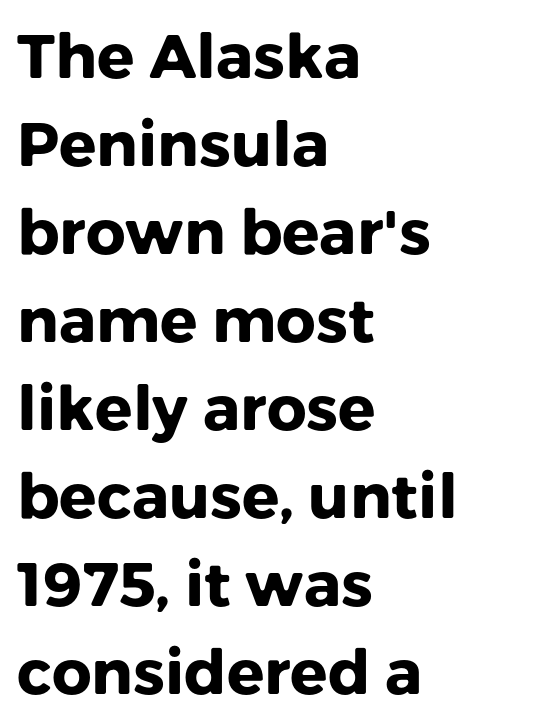
The image shows 62 px heavy sans-serif type, upright; set left-aligned, normal line spacing (1.42x), normal letter spacing, not underlined; low stroke contrast and a medium x-height.
